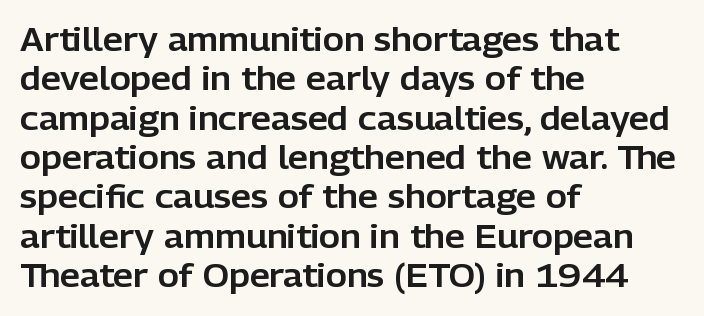
The image shows 32 px sans-serif type, upright; set left-aligned, line spacing 1.23x, normal letter spacing, not underlined; low stroke contrast and a medium x-height.
